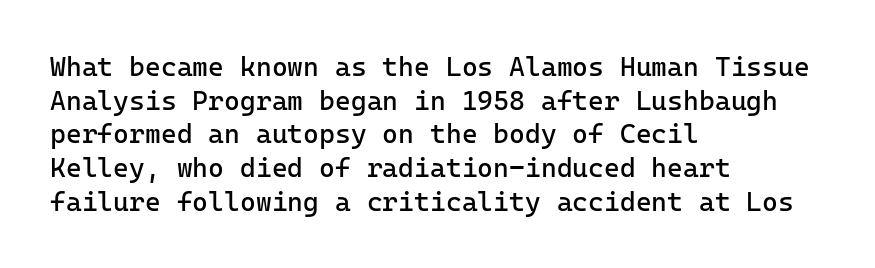
Whoever set this chose a conventional vertical rhythm. Each stroke keeps to a modest, everyday thickness or less. Is there any slant? The stems are plumb. Any mark beneath the type? The region is blank. Horizontal alignment here is leftward, the default for most running prose.
